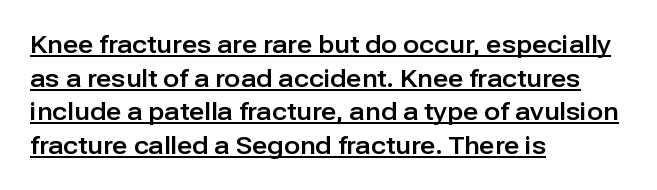
Italic: no, the glyphs are upright roman. Tracking here is standard; glyphs follow each other at the usual distance. One glance says typical: line gaps are just what's usual. Check the space under the baseline: a stroke is drawn there.
